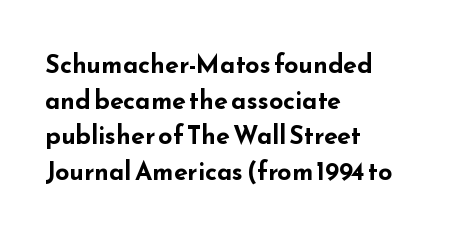
This rendering leaves character spacing at its baseline value. Any mark beneath the type? The region is blank. This is roman type, the default non-slanted kind. Pretty heavy lettering here — definitely bold. Notice how descenders clear the ascenders below comfortably — that's standard leading. All the whitespace from short lines collects on the right.
